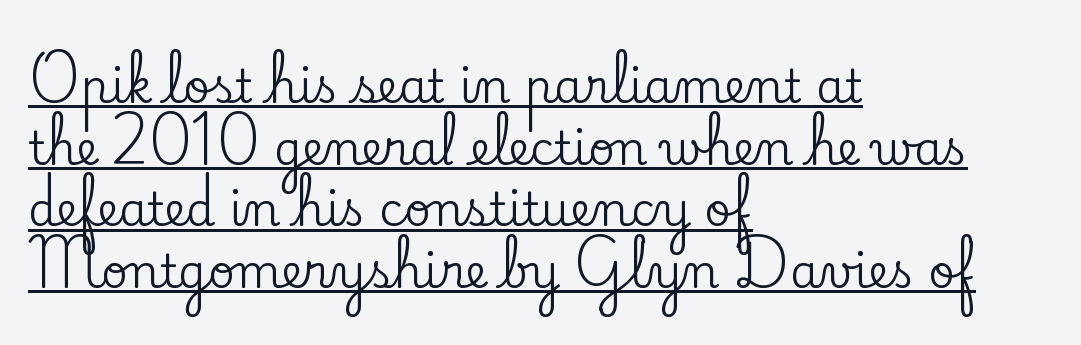
The image shows 46 px serif type, upright; set left-aligned, normal line spacing (1.34x), normal letter spacing, underlined; low stroke contrast and a small x-height.
